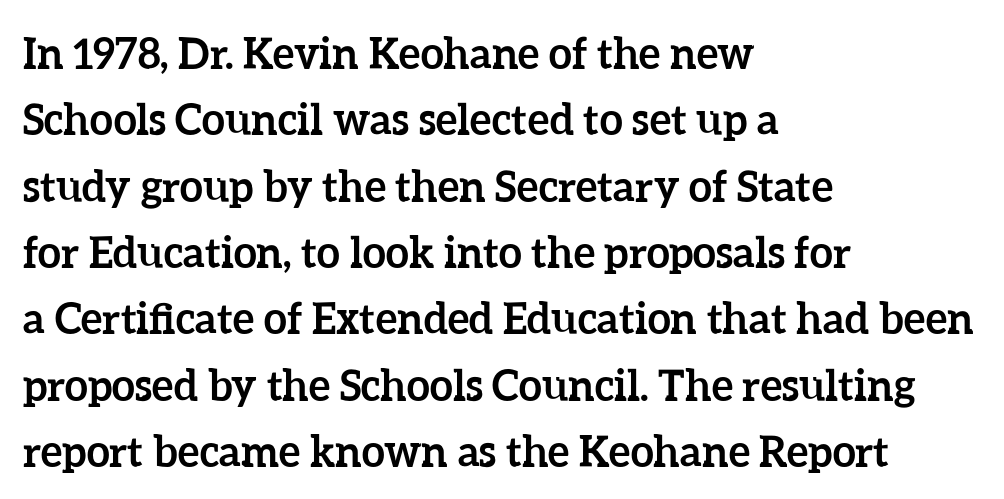
The line-height multiplier appears to be the usual default. The passage shown has conventional tracking throughout. The strokes are fattened all the way to bold. Descenders are the only things crossing below the line.
